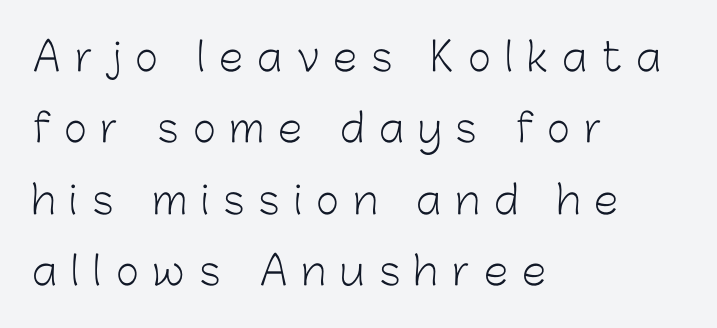
This is roman type, the default non-slanted kind. Words float on clear page, feet unadorned. The font family rendered here belongs to the sans-serif group. Vertical stems look standard width or narrower in stroke. Typeset ragged right — the left edge is the straight one. Proportional: the letters do not fall into vertical columns.
